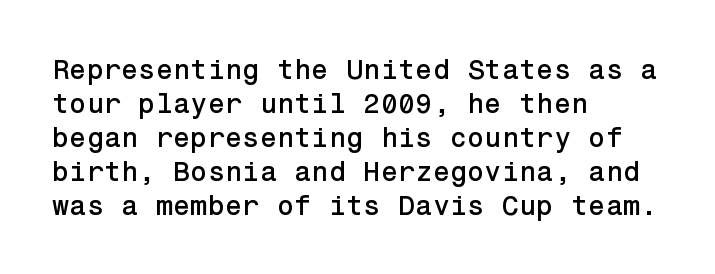
Q: Is the text italic (slanted)? A: No, it is upright.
Q: Is the typeface a serif or a sans-serif typeface? A: Sans-serif.
Q: Is the text underlined? A: No.
Q: How is the paragraph aligned? A: Left-aligned.
Q: Is the spacing between letters normal or unusually wide? A: Normal.
Q: Width (condensed, normal, or wide)? A: Normal.
Q: Stroke contrast? A: Low.
Q: x-height? A: Medium.
